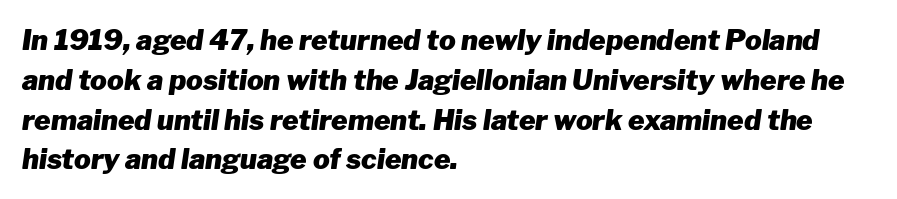
Here the glyphs are tracked normally, forming tight word shapes. Does the lettering tilt? It does — this is italic. Layout note: lines flush left. Summary of vertical rhythm: regular, with standard interline spacing. On the weight axis this lands at bold, roughly 700.
